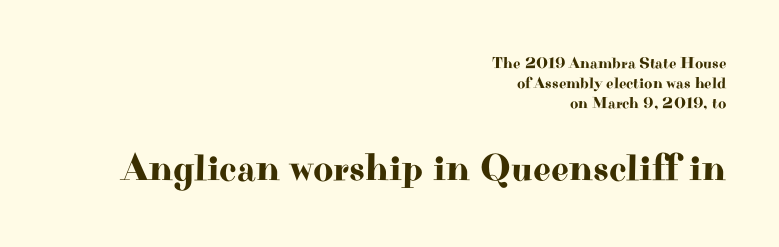
The image shows 39 px wide serif type, upright; set right-aligned, line spacing 1.24x, normal letter spacing, not underlined; the second (bottom) block is 2.44x larger; high stroke contrast and a small x-height.
